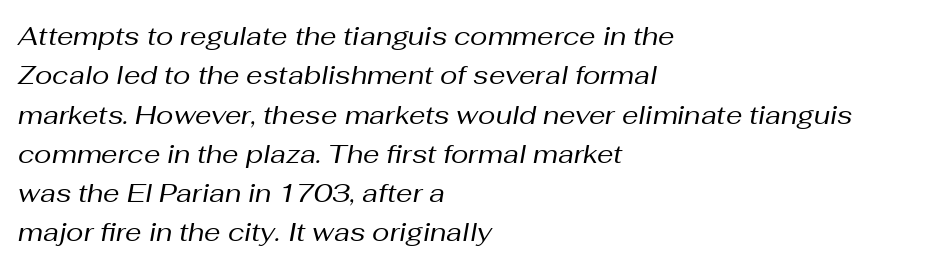
Q: Is the text bold? A: No.
Q: Is the text italic (slanted)? A: Yes, it leans right by about 10 degrees.
Q: Is the text underlined? A: No.
Q: How is the paragraph aligned? A: Left-aligned.
Q: Is the spacing between letters normal or unusually wide? A: Normal.
Q: Is the spacing between lines tight, normal or loose? A: Normal.
